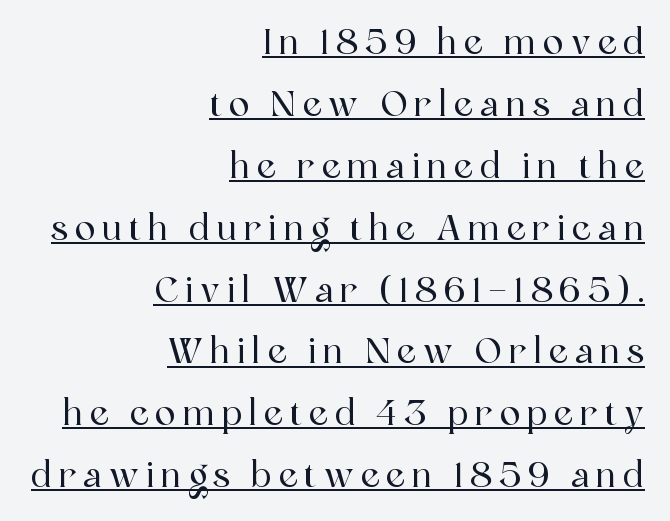
The image shows 34 px serif type, upright; set right-aligned, line spacing 1.82x, unusually wide letter spacing (+0.2 em), underlined; a medium x-height.
